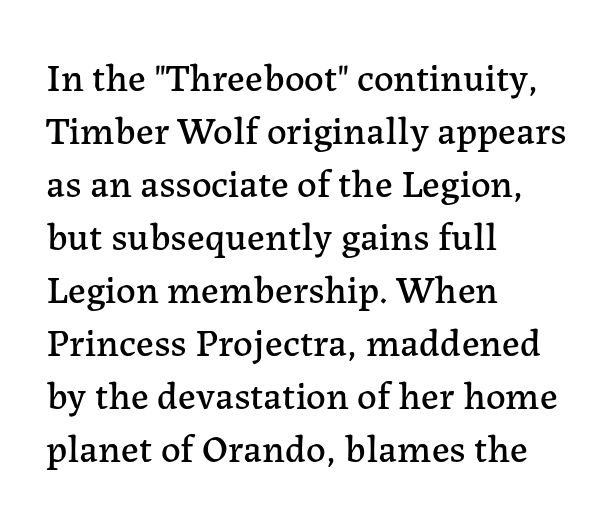
Q: Is the text italic (slanted)? A: No, it is upright.
Q: Is the typeface a serif or a sans-serif typeface? A: Serif.
Q: Is the text underlined? A: No.
Q: How is the paragraph aligned? A: Left-aligned.
Q: Is the spacing between letters normal or unusually wide? A: Normal.
Q: Is the spacing between lines tight, normal or loose? A: Normal.
Q: Width (condensed, normal, or wide)? A: Normal.
Q: Stroke contrast? A: Low.
Q: x-height? A: Medium.
Q: Monospaced? A: No.
